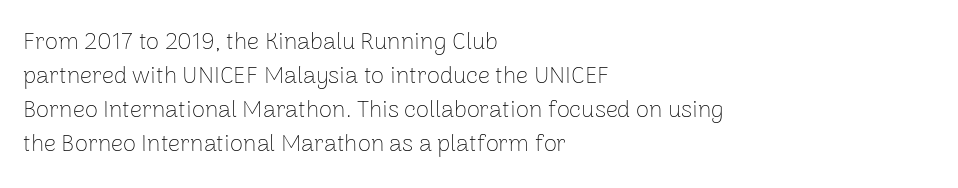
Decoration check: the copy has no underline. Teacher's note: observe the even left margin — that is flush-left alignment. Interline gaps are of average width in this sample. No chunkiness to these letters — they're not bold. These lines were composed using upright roman letters.
